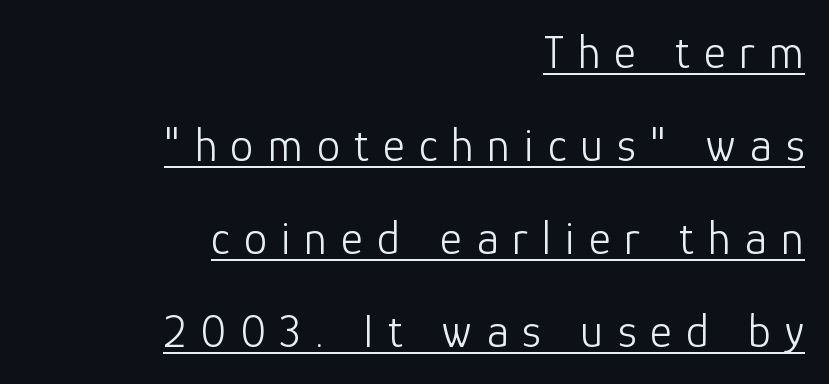
This sample carries an underscore along the baseline area. The passage shown has open, widely tracked lettering throughout. You can tell from the bare stems that sans-serif type was used. Each letter keeps its own natural width here, so spacing adapts to shape. Typeset ragged left — the right edge is the straight one. The letters look calm and open, with moderate or lighter stems.
